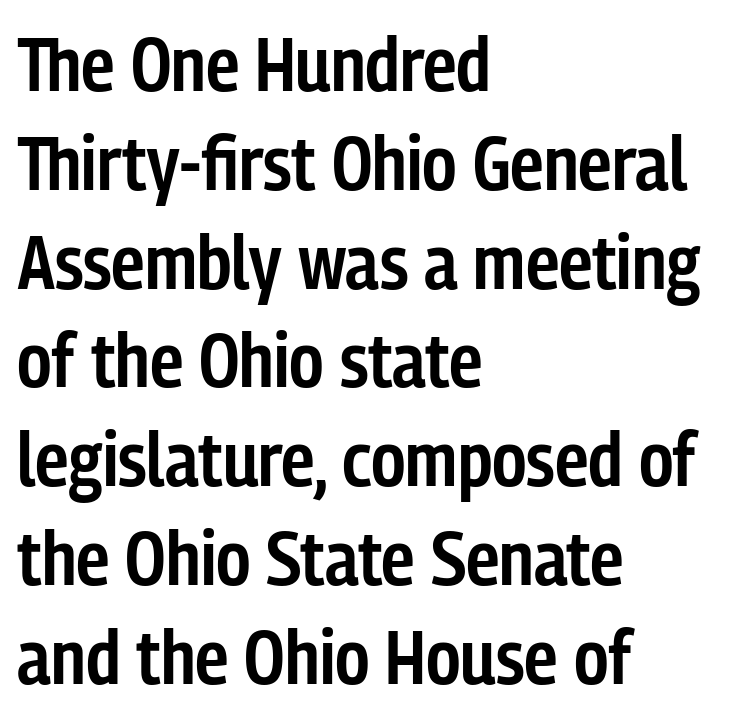
Decoration check: the copy has no underline. A typesetter would call this proportional, since set widths differ per character. Do the letters lean? They stand straight. The line texture is even and compact thanks to regular tracking. The block of text has a typical density, with ordinary space between rows. Set as a demibold, roughly 600 on the weight scale.
